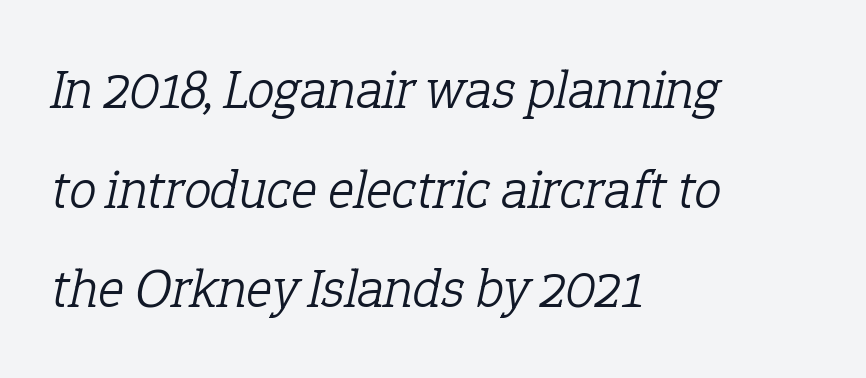
Words float on clear page, feet unadorned. The type family on display is of the serif kind. Standard letterfit; no display-style spreading of the glyphs. The lettering tilts uniformly, giving the passage an italic look.
